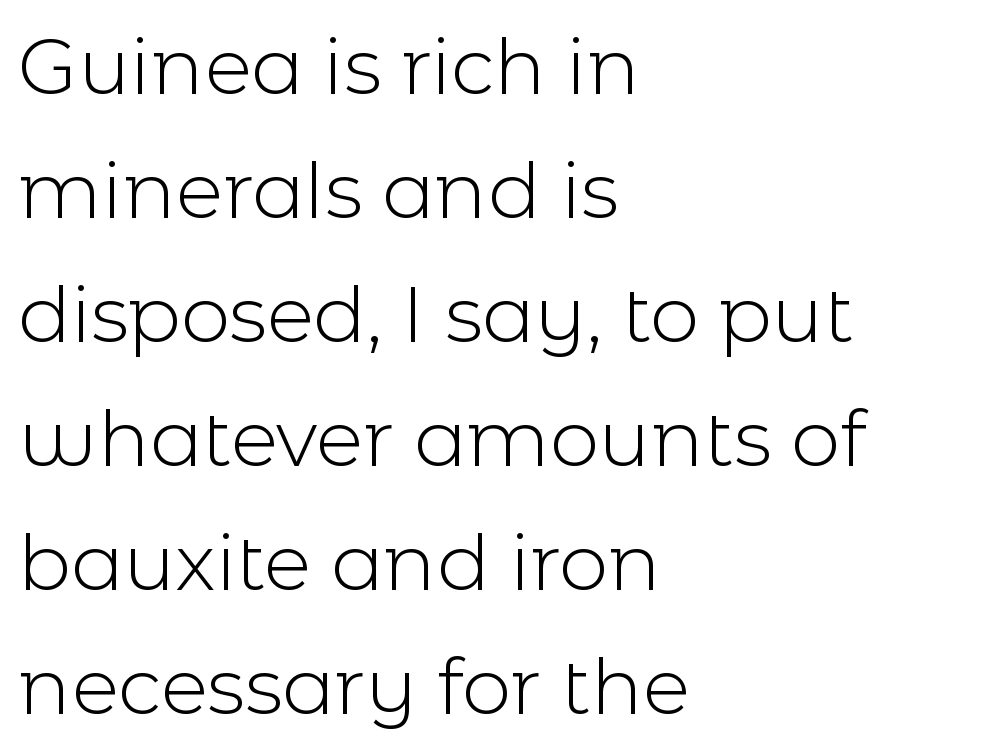
Q: Is the text bold? A: No.
Q: Is the text italic (slanted)? A: No, it is upright.
Q: Is the typeface a serif or a sans-serif typeface? A: Sans-serif.
Q: Is the text underlined? A: No.
Q: How is the paragraph aligned? A: Left-aligned.
Q: Is the spacing between letters normal or unusually wide? A: Normal.
Q: Is the spacing between lines tight, normal or loose? A: Normal.
Q: Width (condensed, normal, or wide)? A: Normal.
Q: x-height? A: Medium.
Q: Monospaced? A: No.
